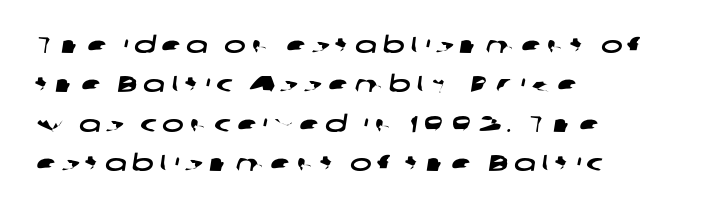
{"underline": "no", "align": "left", "line_spacing_ratio": 1.71, "letter_spacing": "wide", "letter_spacing_em": 0.25, "glyph_px": 23}
